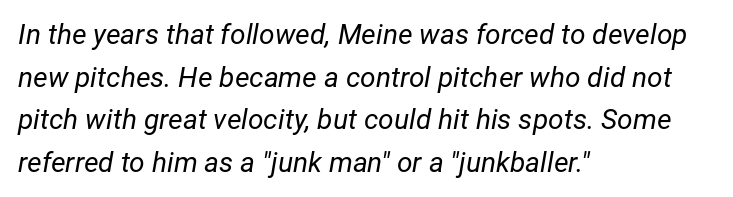
Do the characters align in a grid? No, the font is proportional. Line beginnings align vertically; line endings do not. Whoever set this chose a conventional vertical rhythm. If you drew a line through each stem, it would be angled. Stroke mass is kept to a normal reading level or below.
